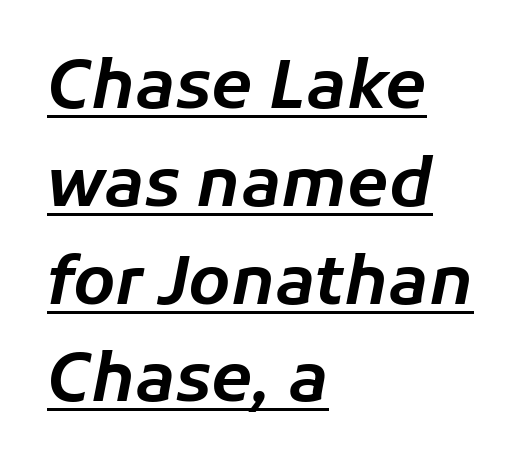
{"italic": "yes", "lean": "right", "slant_degrees": 11, "width": "normal", "stroke_contrast": "low", "x_height": "medium", "monospaced": "no", "underline": "yes", "align": "left", "line_spacing": "normal", "line_spacing_ratio": 1.46, "letter_spacing": "normal", "letter_spacing_em": 0.0, "glyph_px": 67}
